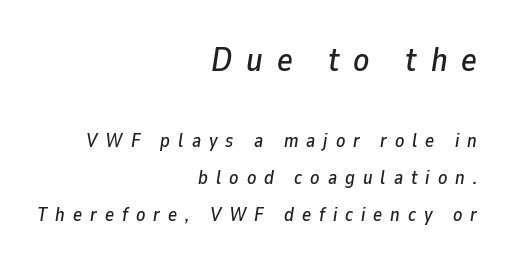
The image shows 33 px text type, italic (leaning right); set right-aligned, loose line spacing (1.94x), unusually wide letter spacing (+0.42 em), not underlined; the first (top) block is 1.74x larger; low stroke contrast and a medium x-height.
